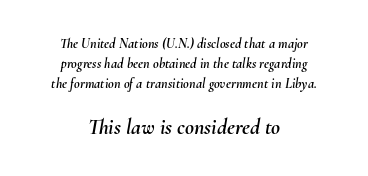
Standard letterfit; no display-style spreading of the glyphs. Slanted lettering throughout. Every row of glyphs is offset so its center matches the block's center. Line spacing here is normal. Descender tails drop into unmarked territory.
